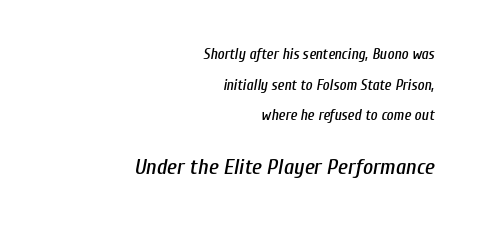
Q: Is the text italic (slanted)? A: Yes, it leans right by about 10 degrees.
Q: Is the text underlined? A: No.
Q: How is the paragraph aligned? A: Right-aligned.
Q: Is the spacing between letters normal or unusually wide? A: Normal.
Q: Is the spacing between lines tight, normal or loose? A: Loose.
Q: Which block of text is set in a larger size, the first (top) or the second (bottom)? A: The second (bottom) one.
